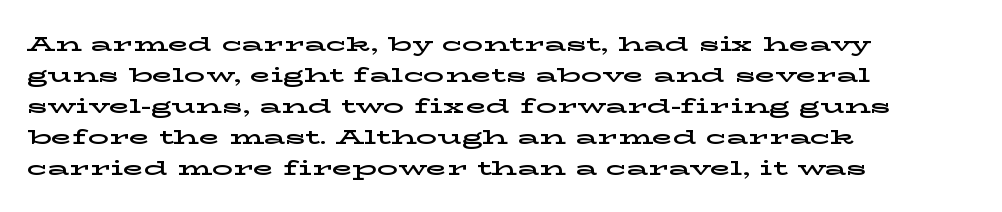
The image shows 21 px text type, upright; set left-aligned, normal line spacing (1.48x), normal letter spacing, not underlined.
